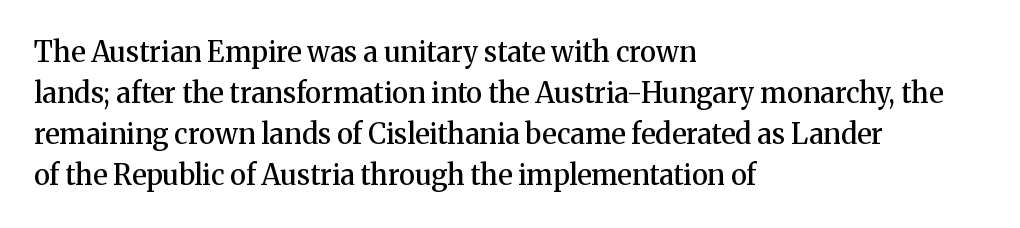
{"serif": "yes", "italic": "no", "bold": "semi", "weight": "semibold", "width": "normal", "stroke_contrast": "medium", "x_height": "medium", "monospaced": "no", "underline": "no", "align": "left", "line_spacing": "normal", "line_spacing_ratio": 1.47, "letter_spacing": "normal", "letter_spacing_em": 0.0, "glyph_px": 28}
